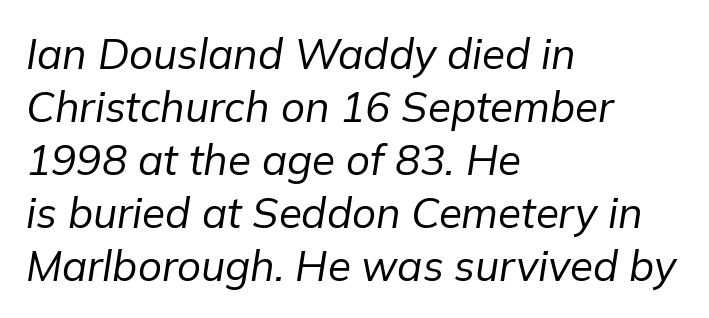
Every row of glyphs begins at an identical x-position on the left. What stands out about the letter spacing? Nothing — it is the standard amount. These lines are rendered in a variable-pitch font. Evenly set lines give the paragraph a standard silhouette. The whole block is typeset with a tilt.
